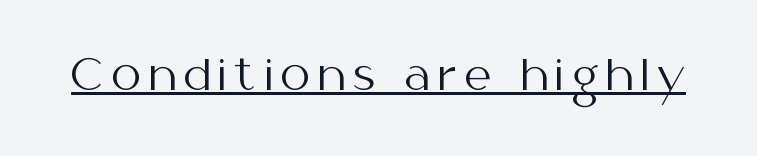
The image shows 42 px regular-weight sans-serif type, upright; set underlined; medium stroke contrast and a medium x-height.
